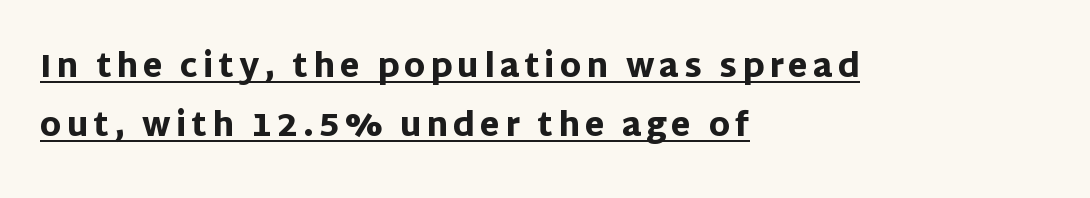
Q: Is the text bold? A: Yes.
Q: Is the text italic (slanted)? A: No, it is upright.
Q: Is the typeface a serif or a sans-serif typeface? A: Sans-serif.
Q: Is the text underlined? A: Yes.
Q: How is the paragraph aligned? A: Left-aligned.
Q: Width (condensed, normal, or wide)? A: Normal.
Q: Stroke contrast? A: Low.
Q: x-height? A: Large.
Q: Monospaced? A: No.
